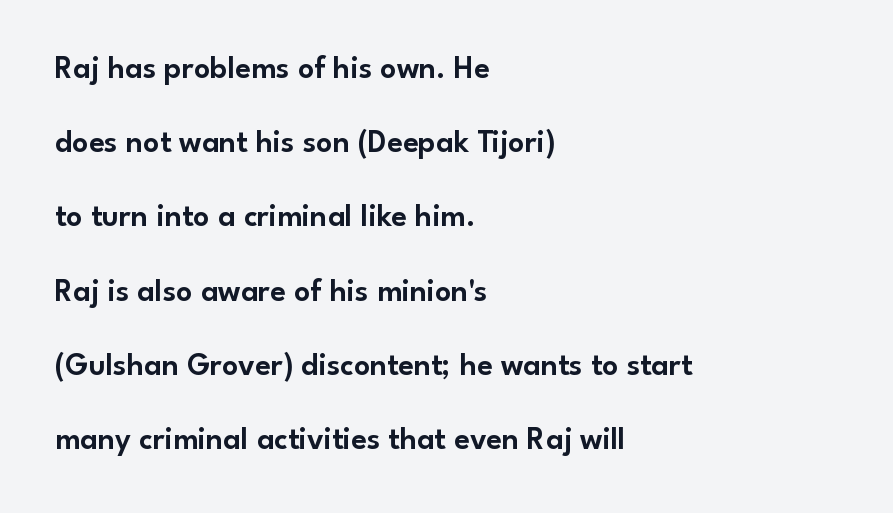
The image shows 32 px sans-serif type, upright; set left-aligned, loose line spacing (2.32x), normal letter spacing, not underlined; low stroke contrast and a small x-height.
